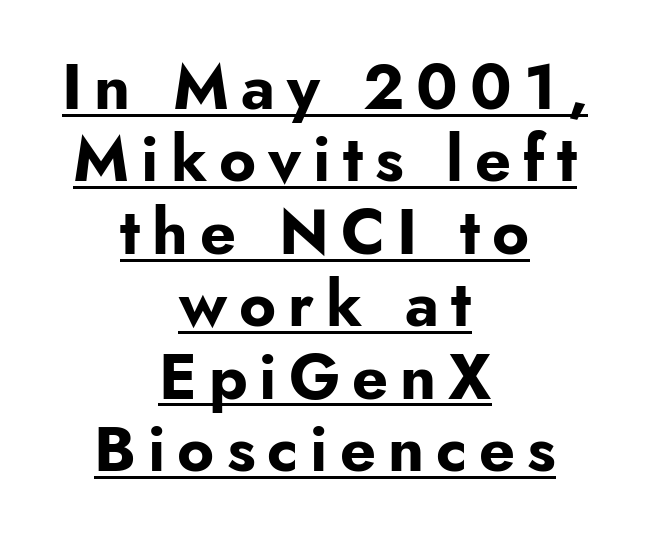
The string is rendered with underlining switched on. Character widths vary here, with narrow letters taking less room than wide ones. Visually the block forms a symmetrical silhouette, jagged on both flanks. Its strokes are broad and dark, the hallmark of bold type. Rendered with straight, roman letterforms.
